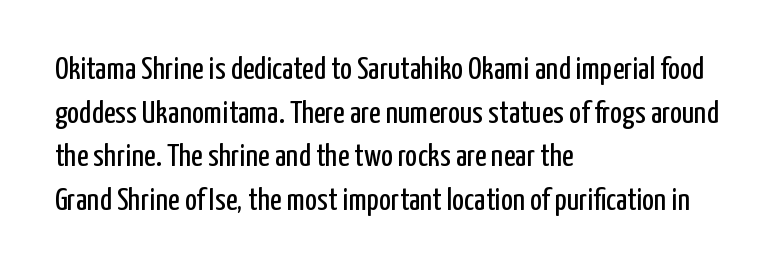
{"serif": "no", "italic": "no", "bold": "no", "weight": "regular", "width": "condensed", "stroke_contrast": "low", "x_height": "medium", "monospaced": "no", "underline": "no", "align": "left", "line_spacing": "normal", "line_spacing_ratio": 1.36, "letter_spacing": "normal", "letter_spacing_em": 0.0, "glyph_px": 32}
